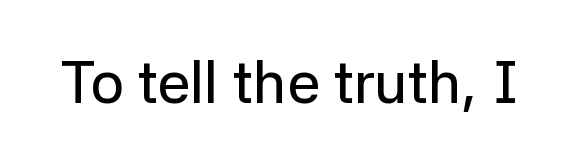
The horizontal fit of the characters is conventional and even. The face used here is proportionally spaced, like ordinary book or web type. To sum up the face: it is a sans, with no serifs. This is roman type, the default non-slanted kind. The area under the type is left untouched.
